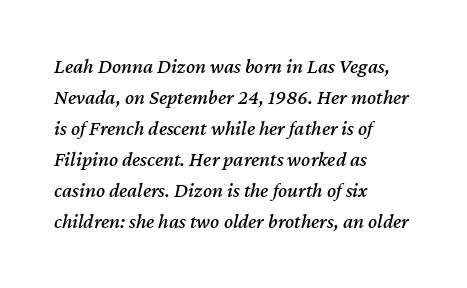
Regarding leading, the lines here are spaced in the standard way. An italicized treatment has been applied to the whole sample. This rendering features lettering with no underline. Caption: multi-line text, flush left, ragged right. The gaps between neighbouring characters are ordinary and unremarkable.
